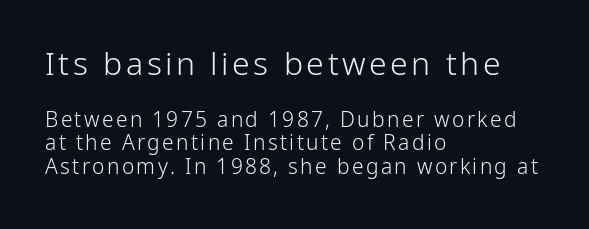
The image shows 32 px light sans-serif type, upright; set left-aligned, tight line spacing (1.13x), not underlined; the first (top) block is 1.52x larger; low stroke contrast and a medium x-height.
